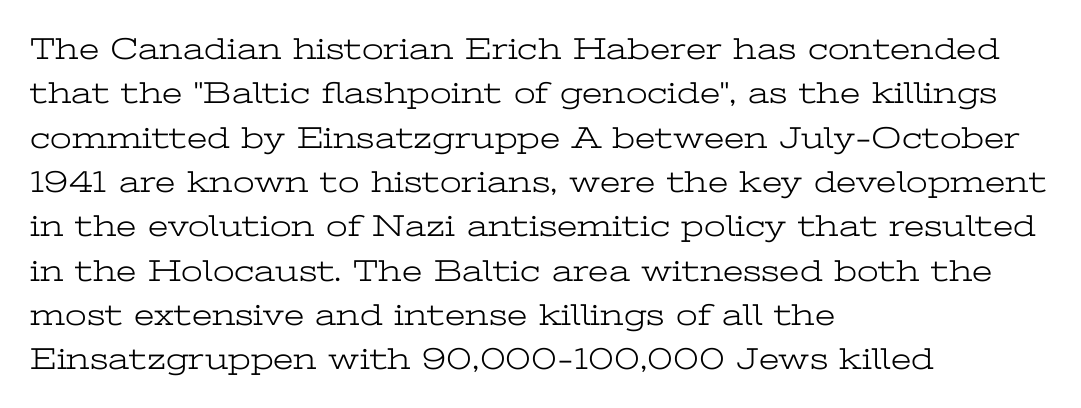
The image shows 31 px light, wide serif type, upright; set left-aligned, normal line spacing (1.43x), normal letter spacing, not underlined; low stroke contrast and a medium x-height.
